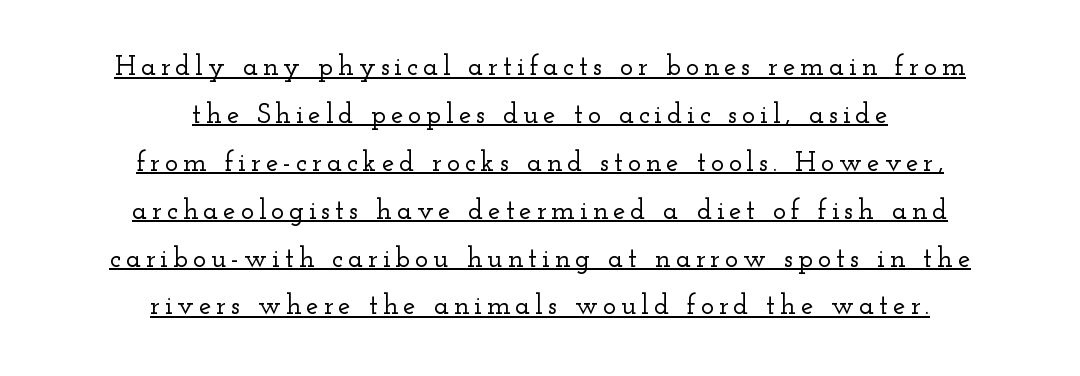
{"serif": "yes", "italic": "no", "width": "wide", "stroke_contrast": "low", "x_height": "small", "monospaced": "no", "underline": "yes", "align": "center", "line_spacing_ratio": 1.71, "glyph_px": 28}
